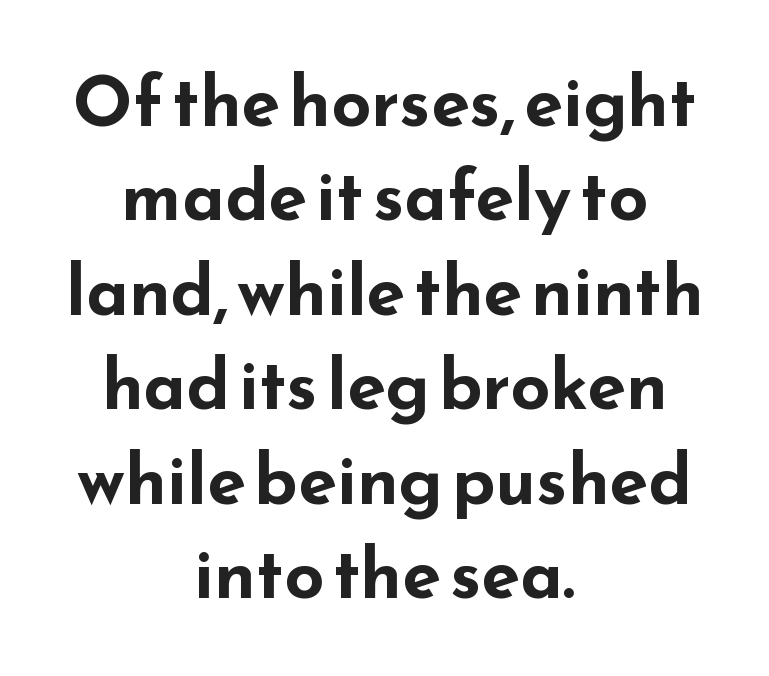
The image shows 70 px bold, wide sans-serif type, upright; set centered, normal line spacing (1.35x), normal letter spacing, not underlined; low stroke contrast and a small x-height.
